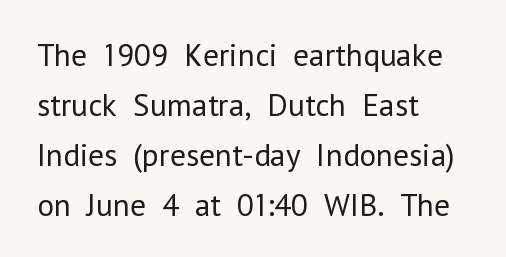
{"serif": "no", "italic": "no", "bold": "no", "weight": "regular", "width": "normal", "stroke_contrast": "low", "x_height": "medium", "monospaced": "no", "underline": "no", "align": "left", "line_spacing": "normal", "line_spacing_ratio": 1.56, "letter_spacing": "normal", "letter_spacing_em": 0.0, "glyph_px": 32}
